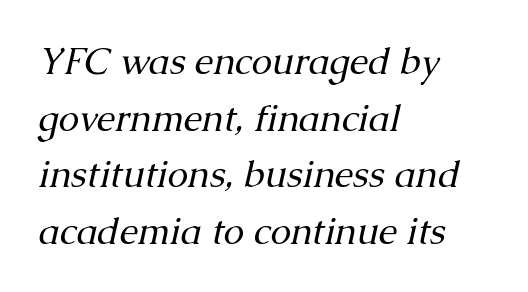
Q: Is the text bold? A: No.
Q: Is the text italic (slanted)? A: Yes, it leans right by about 13 degrees.
Q: Is the typeface a serif or a sans-serif typeface? A: Serif.
Q: Is the text underlined? A: No.
Q: How is the paragraph aligned? A: Left-aligned.
Q: Is the spacing between letters normal or unusually wide? A: Normal.
Q: Is the spacing between lines tight, normal or loose? A: Normal.
Q: Width (condensed, normal, or wide)? A: Normal.
Q: Stroke contrast? A: Medium.
Q: x-height? A: Medium.
Q: Monospaced? A: No.
